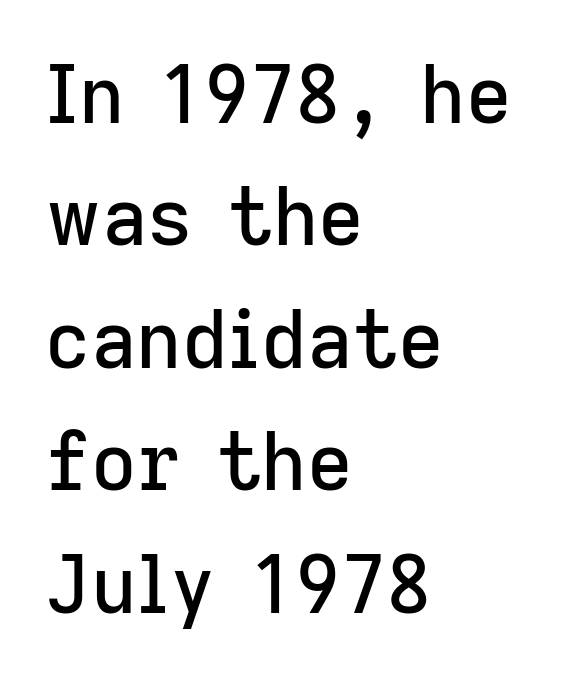
{"serif": "no", "italic": "no", "width": "normal", "stroke_contrast": "low", "x_height": "medium", "monospaced": "no", "underline": "no", "align": "left", "line_spacing": "normal", "line_spacing_ratio": 1.55, "letter_spacing": "normal", "letter_spacing_em": 0.0, "glyph_px": 79}
